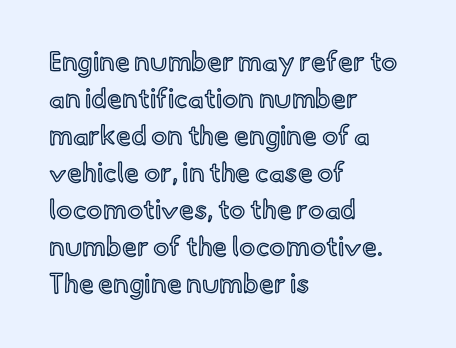
Q: Is the text italic (slanted)? A: No, it is upright.
Q: Is the text underlined? A: No.
Q: How is the paragraph aligned? A: Left-aligned.
Q: Is the spacing between letters normal or unusually wide? A: Normal.
Q: Is the spacing between lines tight, normal or loose? A: Normal.
